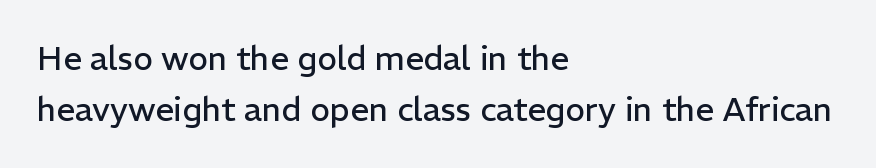
{"serif": "no", "italic": "no", "bold": "no", "weight": "regular", "width": "normal", "stroke_contrast": "low", "x_height": "medium", "monospaced": "no", "underline": "no", "align": "left", "line_spacing": "normal", "line_spacing_ratio": 1.56, "letter_spacing": "normal", "letter_spacing_em": 0.0, "glyph_px": 33}
